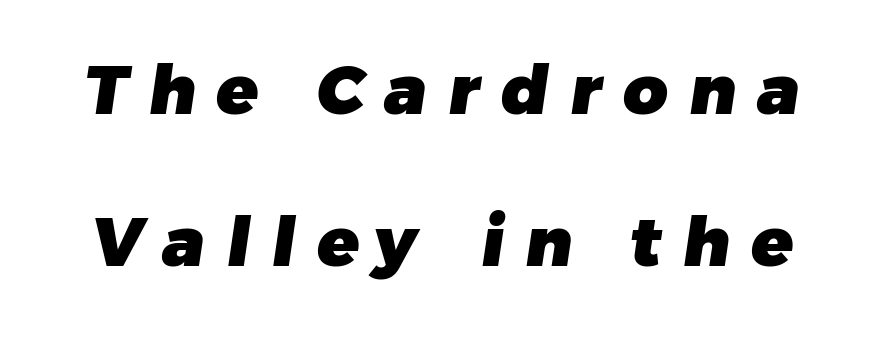
{"serif": "no", "bold": "yes", "weight": "heavy", "width": "normal", "stroke_contrast": "low", "x_height": "medium", "monospaced": "no", "underline": "no", "line_spacing": "loose", "line_spacing_ratio": 2.21, "letter_spacing": "wide", "letter_spacing_em": 0.31, "glyph_px": 69}
